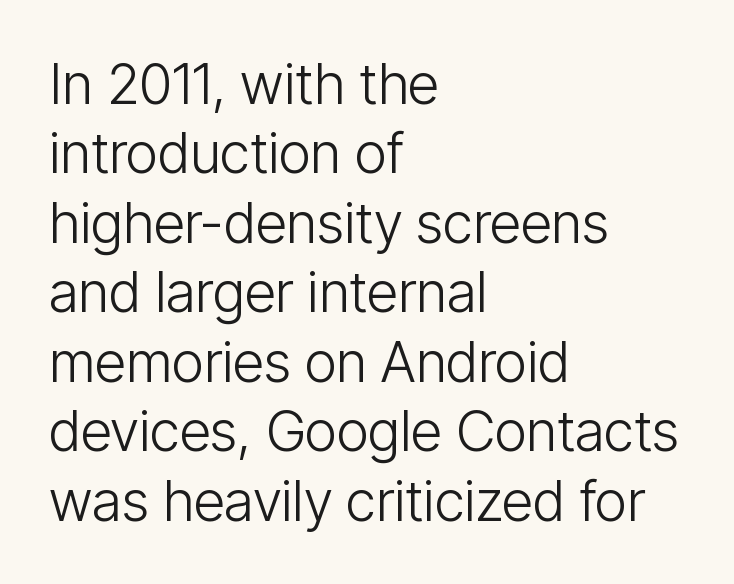
Line beginnings align vertically; line endings do not. In terms of letterform style, serifs are entirely absent. Here the designer chose a conventional face with non-uniform glyph widths. Letters rest on an invisible, unmarked baseline.
